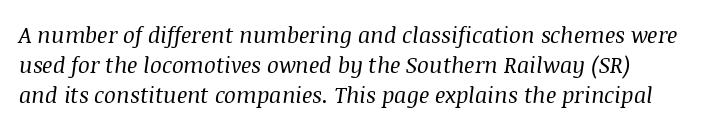
Q: Is the text bold? A: No.
Q: Is the text italic (slanted)? A: Yes, it leans right by about 8 degrees.
Q: Is the text underlined? A: No.
Q: Is the spacing between letters normal or unusually wide? A: Normal.
Q: Is the spacing between lines tight, normal or loose? A: Normal.
